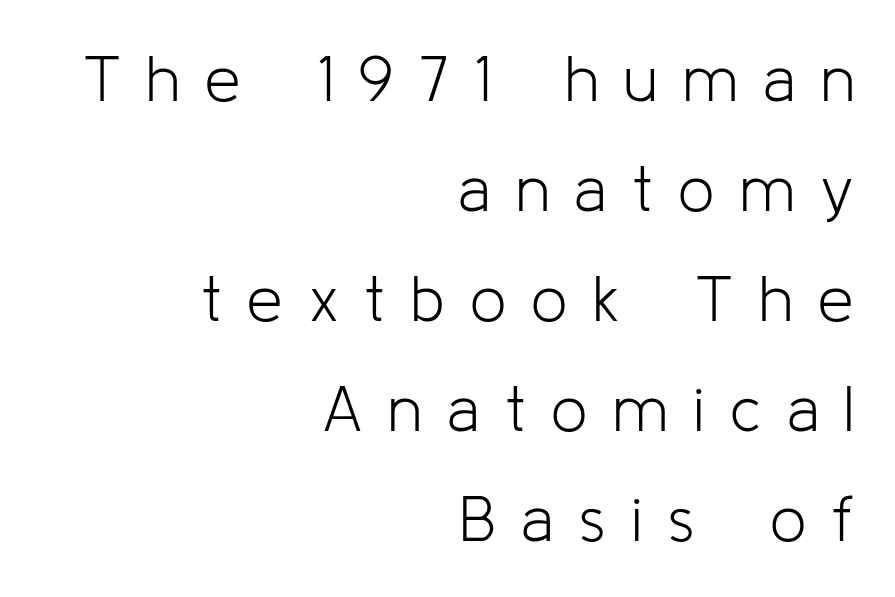
A quiet, ordinary-to-light weight characterises the typeface. Quick note: not italic, upright. You can tell from the bare stems that sans-serif type was used. Rule under the text: the space is simply empty. The line texture is sparse and dotted thanks to wide tracking. The rendering anchors every line to the right-hand side.
